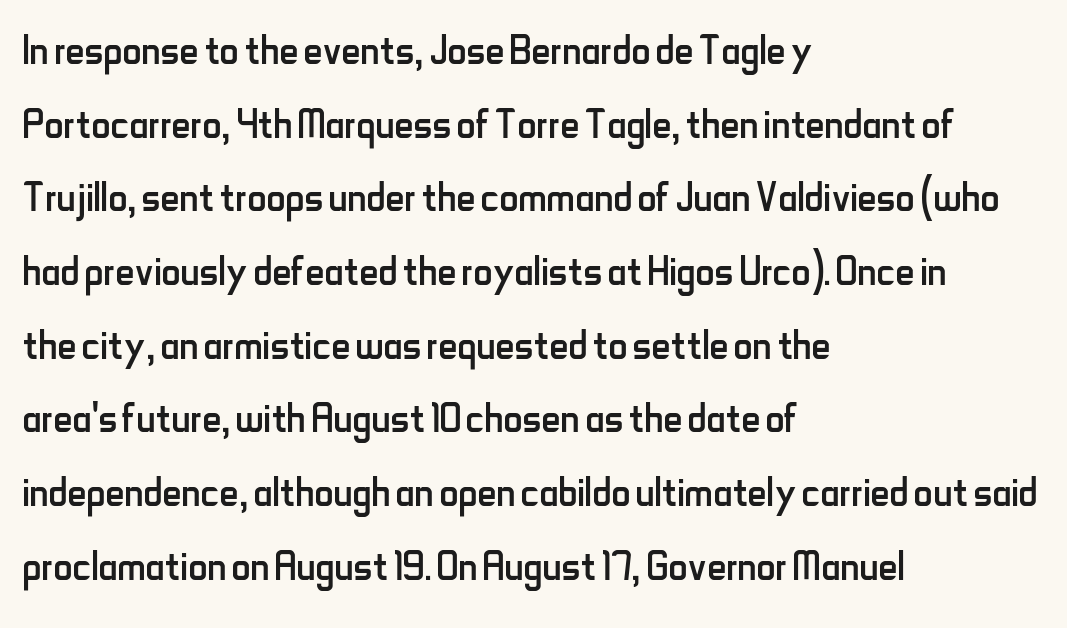
Regular leading. Think of a printed novel: that variable character pitch is what you see here. This sample uses plain, unmodified letter spacing. Is this a sans? Yes — the strokes have no serifs. The face looks like a standard text weight, possibly lighter. Every stem runs plumb, perpendicular to the baseline.
